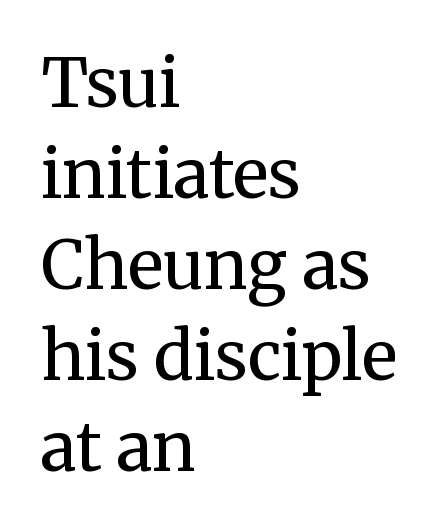
Counters stay open thanks to moderate or lighter strokes. Do the characters align in a grid? No, the font is proportional. Are there feet on the stems? There are — it's a serif. Vertically, the passage feels balanced, rows spaced as you'd expect. The compositor pushed each line to the left boundary.
